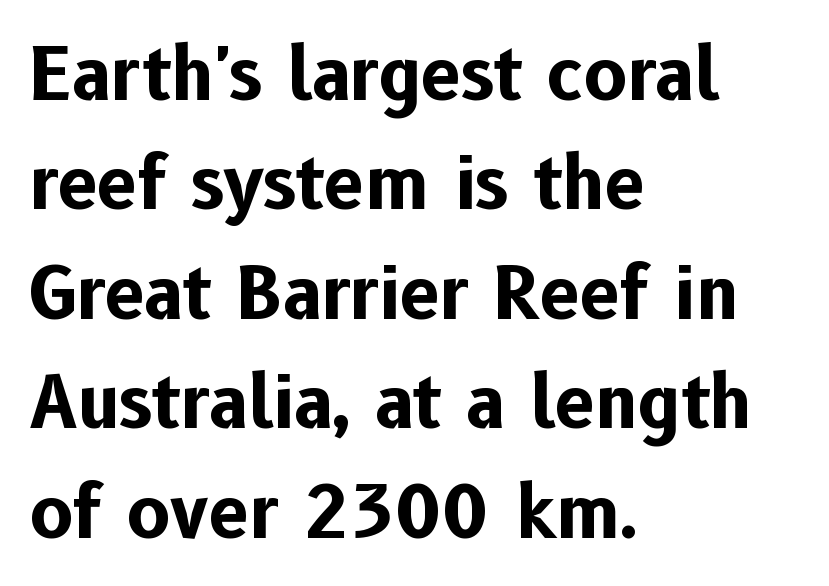
Q: Is the text bold? A: Yes.
Q: Is the text italic (slanted)? A: No, it is upright.
Q: Is the typeface a serif or a sans-serif typeface? A: Sans-serif.
Q: Is the text underlined? A: No.
Q: How is the paragraph aligned? A: Left-aligned.
Q: Is the spacing between letters normal or unusually wide? A: Normal.
Q: Is the spacing between lines tight, normal or loose? A: Normal.
Q: Width (condensed, normal, or wide)? A: Normal.
Q: Stroke contrast? A: Low.
Q: x-height? A: Medium.
Q: Monospaced? A: No.
